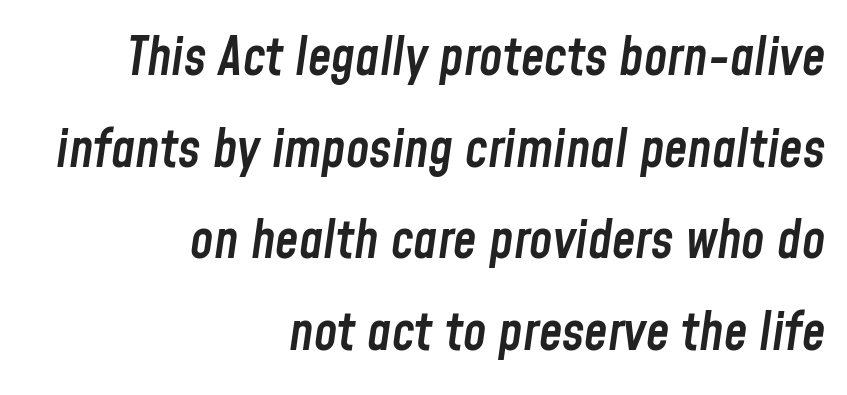
The image shows 53 px semibold, condensed type, italic (leaning right); set right-aligned, line spacing 1.73x, normal letter spacing, not underlined; low stroke contrast and a medium x-height.
